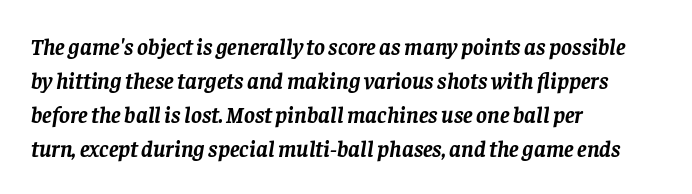
Q: Is the text bold? A: Yes.
Q: Is the text italic (slanted)? A: Yes, it leans right by about 8 degrees.
Q: Is the text underlined? A: No.
Q: How is the paragraph aligned? A: Left-aligned.
Q: Is the spacing between letters normal or unusually wide? A: Normal.
Q: Is the spacing between lines tight, normal or loose? A: Normal.
